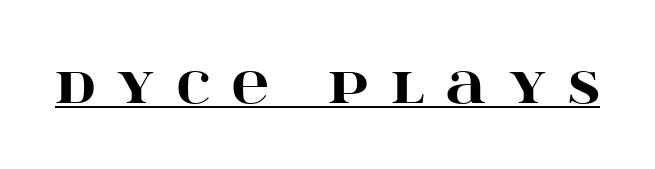
The image shows 51 px heavy, wide serif type, upright; set unusually wide letter spacing (+0.43 em), underlined; high stroke contrast and a large x-height.
